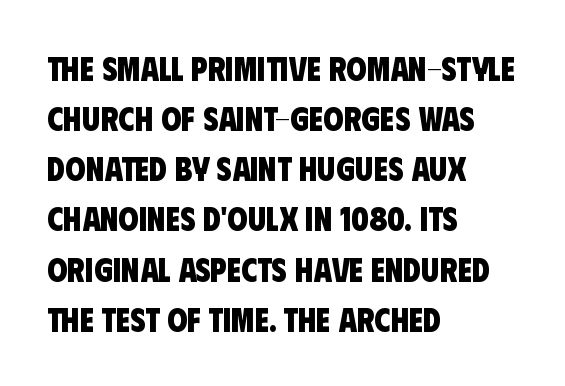
The image shows 33 px heavy, condensed sans-serif type; set left-aligned, normal line spacing (1.52x), normal letter spacing, not underlined; low stroke contrast and a large x-height.
